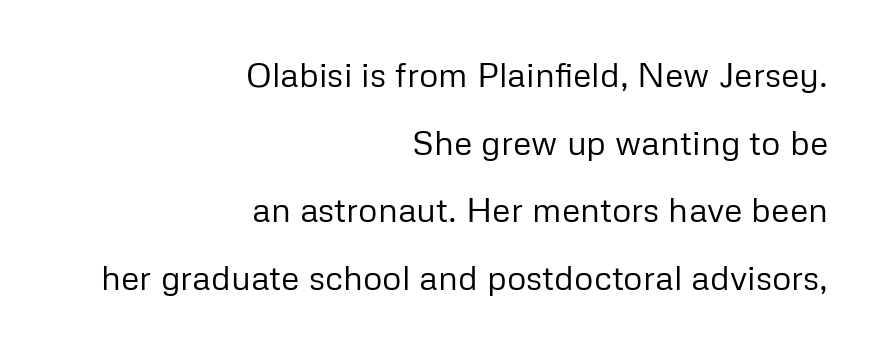
The passage shown is typed in a proportional face where columns would drift. The font is comparable to plain body text, perhaps lighter. Designer's note — italics off, roman on. Tracking value appears to be zero — textbook default spacing. Rule under the text: the space is simply empty. The compositor pushed each line to the right boundary.
